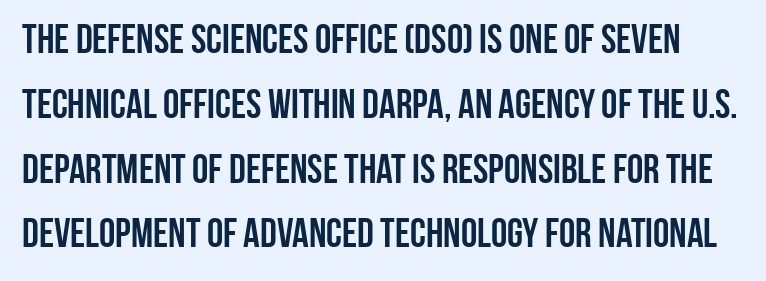
The image shows 41 px semibold, condensed sans-serif type, upright; set normal line spacing (1.58x), normal letter spacing, not underlined; low stroke contrast and a large x-height.
